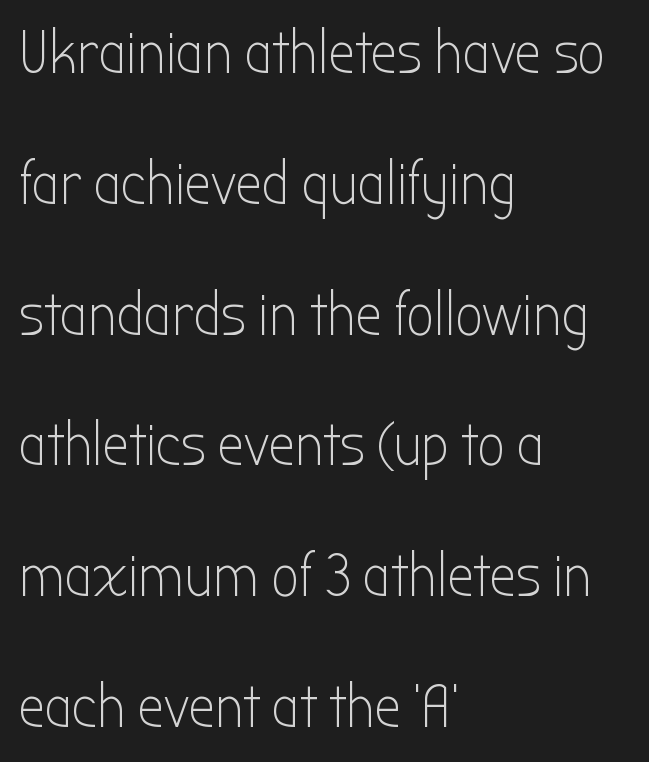
The image shows 60 px light, condensed sans-serif type, upright; set left-aligned, loose line spacing (2.18x), normal letter spacing, not underlined; low stroke contrast and a medium x-height.
